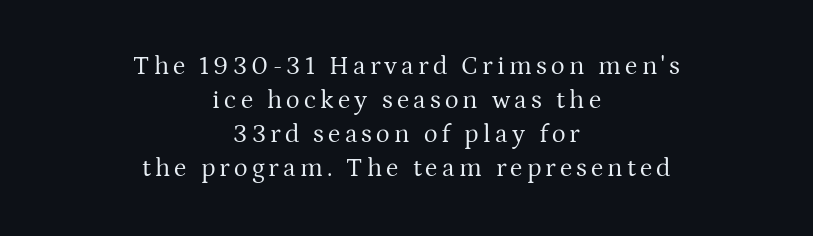
Q: Is the text bold? A: No.
Q: Is the text italic (slanted)? A: No, it is upright.
Q: Is the text underlined? A: No.
Q: How is the paragraph aligned? A: Centered.
Q: Is the spacing between lines tight, normal or loose? A: Normal.
